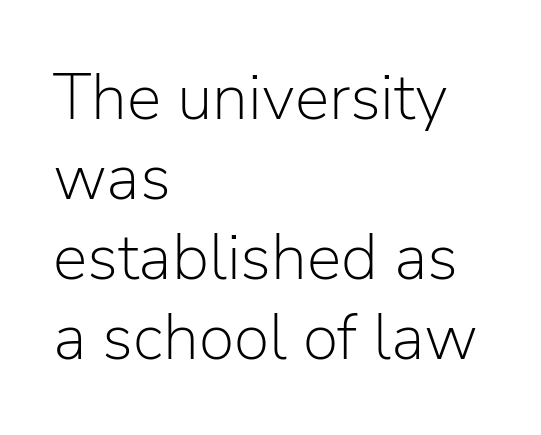
The image shows 65 px light sans-serif type, upright; set left-aligned, line spacing 1.23x, normal letter spacing, not underlined; low stroke contrast and a medium x-height.
